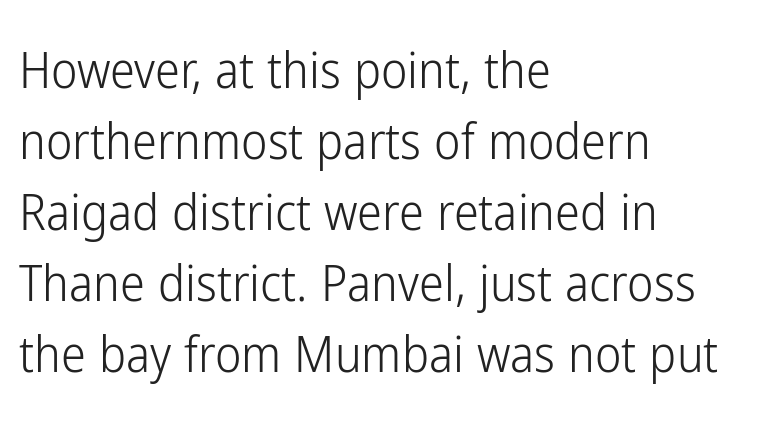
To sum up the face: it is a sans, with no serifs. Italic? Not at all — the glyphs are vertical. Summary of weight: not heavy and not bold. Honestly, the letter spacing is just normal — you wouldn't notice it. Quick note: underline off.
